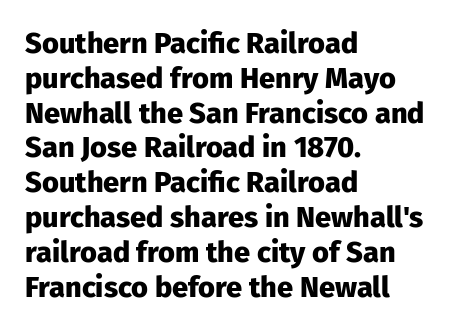
Q: Is the text bold? A: Yes.
Q: Is the text italic (slanted)? A: No, it is upright.
Q: Is the typeface a serif or a sans-serif typeface? A: Sans-serif.
Q: Is the text underlined? A: No.
Q: How is the paragraph aligned? A: Left-aligned.
Q: Is the spacing between letters normal or unusually wide? A: Normal.
Q: Width (condensed, normal, or wide)? A: Normal.
Q: Stroke contrast? A: Low.
Q: x-height? A: Medium.
Q: Monospaced? A: No.
